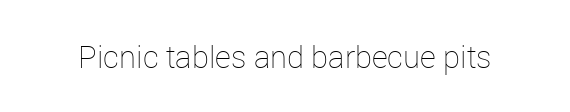
Tall strokes in this sample are plumb rather than angled. Plain, unruled lines of type. No chunkiness to these letters — they're not bold. Looks like regular typesetting: each glyph gets only the width it needs.
